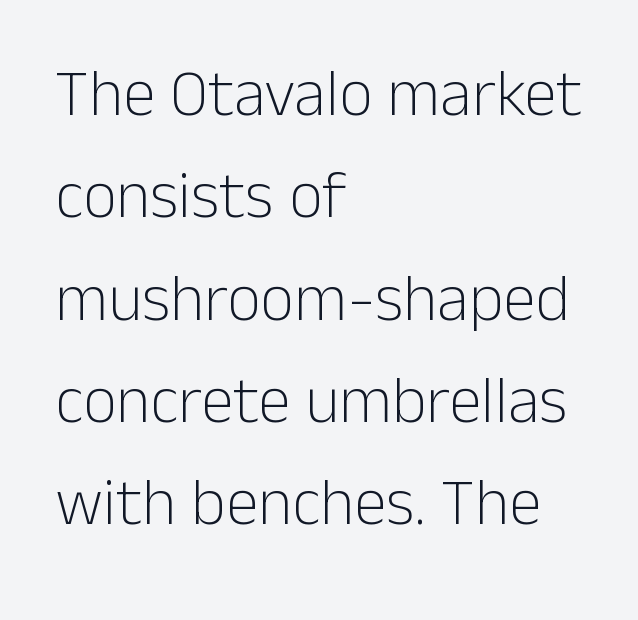
Q: Is the text bold? A: No.
Q: Is the text italic (slanted)? A: No, it is upright.
Q: Is the typeface a serif or a sans-serif typeface? A: Sans-serif.
Q: Is the text underlined? A: No.
Q: How is the paragraph aligned? A: Left-aligned.
Q: Is the spacing between letters normal or unusually wide? A: Normal.
Q: Is the spacing between lines tight, normal or loose? A: Normal.
Q: Width (condensed, normal, or wide)? A: Normal.
Q: Stroke contrast? A: Low.
Q: x-height? A: Medium.
Q: Monospaced? A: No.
